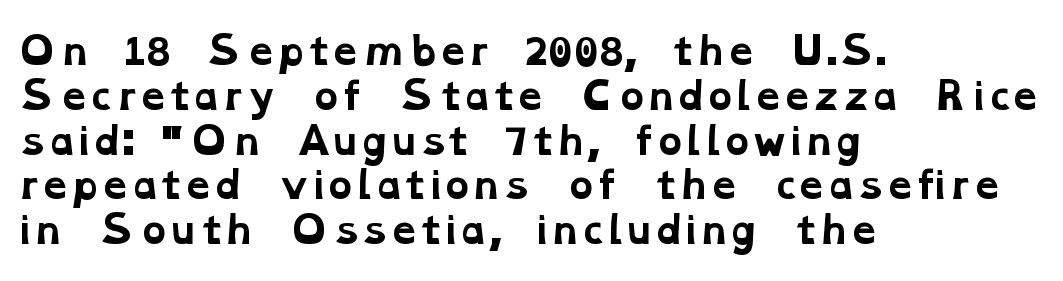
{"serif": "yes", "bold": "yes", "weight": "bold", "width": "wide", "stroke_contrast": "low", "x_height": "medium", "monospaced": "no", "underline": "no", "align": "left", "line_spacing_ratio": 1.21, "letter_spacing": "normal", "letter_spacing_em": 0.0, "glyph_px": 37}
